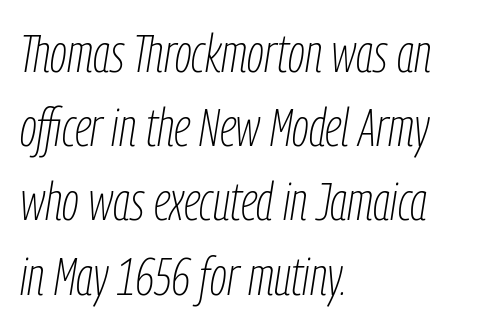
Q: Is the text bold? A: No.
Q: Is the text italic (slanted)? A: Yes, it leans right by about 9 degrees.
Q: Is the text underlined? A: No.
Q: How is the paragraph aligned? A: Left-aligned.
Q: Is the spacing between letters normal or unusually wide? A: Normal.
Q: Is the spacing between lines tight, normal or loose? A: Normal.
Q: Width (condensed, normal, or wide)? A: Condensed.
Q: Stroke contrast? A: Low.
Q: x-height? A: Medium.
Q: Monospaced? A: No.
